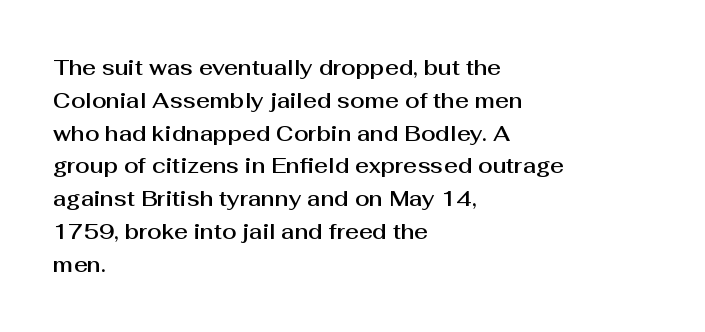
{"italic": "no", "underline": "no", "align": "left", "line_spacing": "normal", "line_spacing_ratio": 1.56, "letter_spacing": "normal", "letter_spacing_em": 0.0, "glyph_px": 21}
